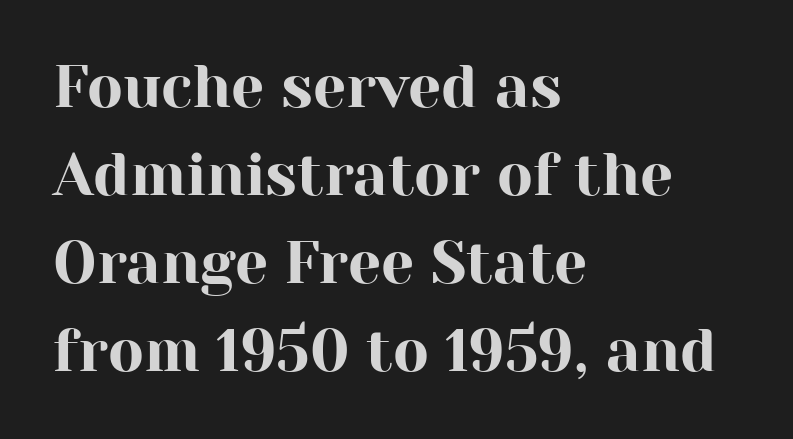
Default kerning and tracking; the words read as compact shapes. The setting favours the left margin, as ordinary paragraphs usually do. Letters rest on an invisible, unmarked baseline. A typesetter would call this leading conventional body-copy spacing. The lettering stays uniformly vertical, giving the passage a roman look.
